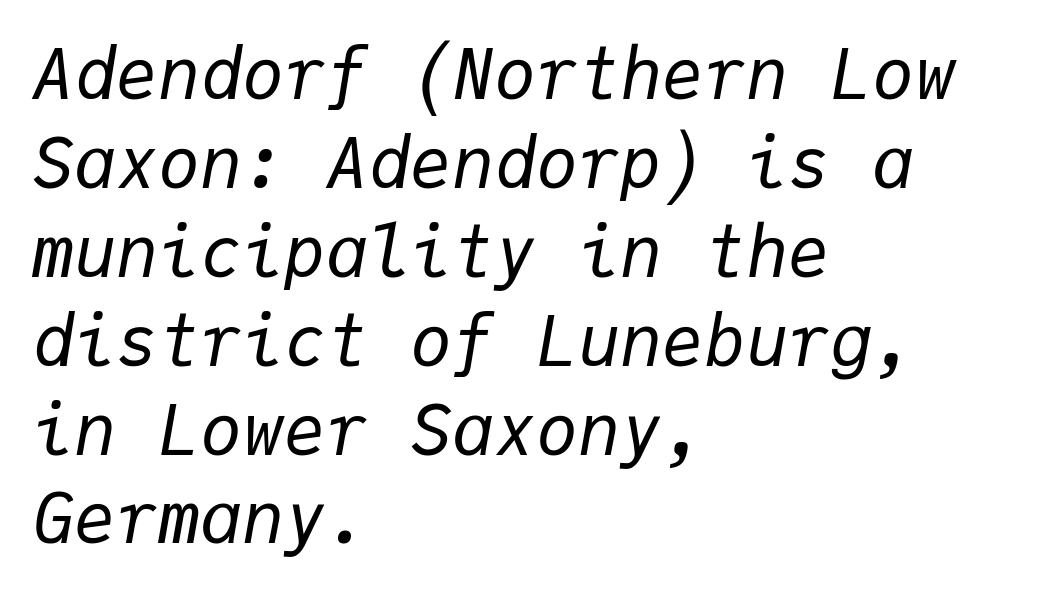
Where is the straight margin? On the left. The passage shown has conventional tracking throughout. Weight class: somewhere from thin through regular. Every character here occupies the same horizontal width, giving the sample a typewriter-like rhythm. Is the type slanted? Yes — the strokes lean at a clear angle.
